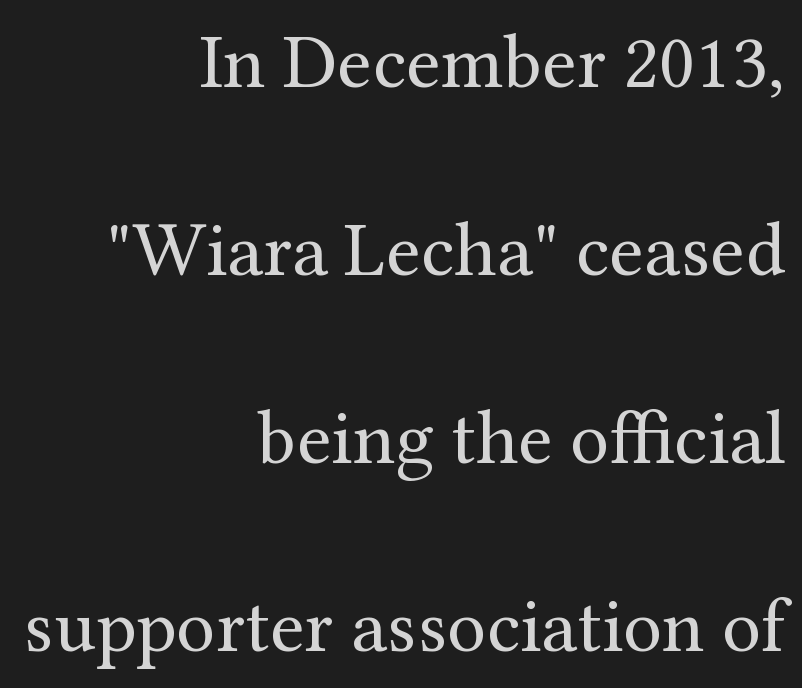
Q: Is the text bold? A: No.
Q: Is the text italic (slanted)? A: No, it is upright.
Q: Is the typeface a serif or a sans-serif typeface? A: Serif.
Q: Is the text underlined? A: No.
Q: How is the paragraph aligned? A: Right-aligned.
Q: Is the spacing between letters normal or unusually wide? A: Normal.
Q: Is the spacing between lines tight, normal or loose? A: Loose.
Q: Width (condensed, normal, or wide)? A: Normal.
Q: Stroke contrast? A: Medium.
Q: x-height? A: Medium.
Q: Monospaced? A: No.
